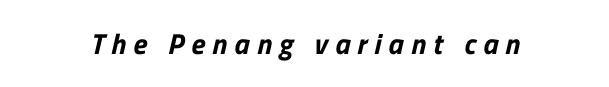
Q: Is the typeface a serif or a sans-serif typeface? A: Sans-serif.
Q: Is the text underlined? A: No.
Q: Is the spacing between letters normal or unusually wide? A: Unusually wide.
Q: Width (condensed, normal, or wide)? A: Normal.
Q: Stroke contrast? A: Low.
Q: x-height? A: Medium.
Q: Monospaced? A: No.
